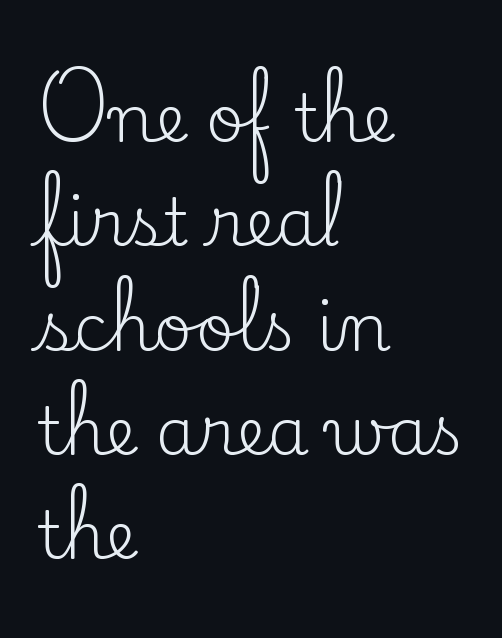
The image shows 66 px regular-weight type, upright; set left-aligned, normal line spacing (1.58x), normal letter spacing, not underlined; low stroke contrast and a small x-height.
